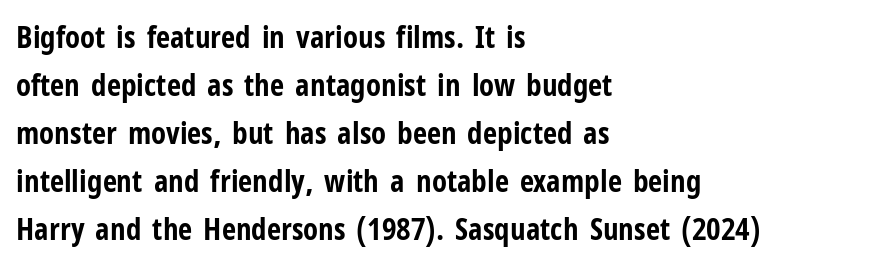
The image shows 31 px bold, condensed sans-serif type, upright; set left-aligned, normal line spacing (1.55x), normal letter spacing, not underlined; low stroke contrast and a medium x-height.
